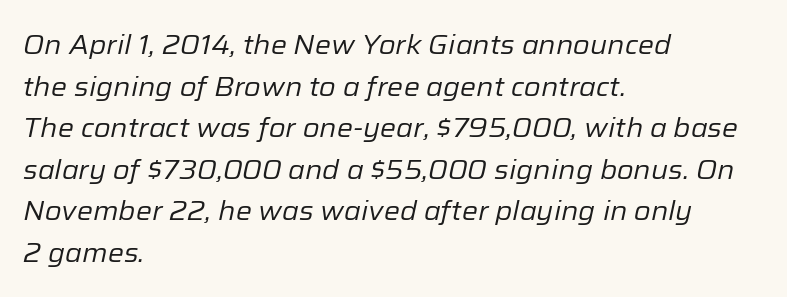
The image shows 27 px text type, italic (leaning right); set left-aligned, normal line spacing (1.54x), normal letter spacing, not underlined.
